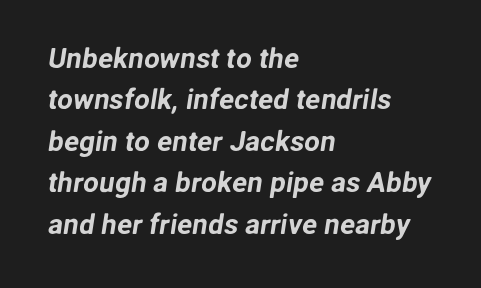
Q: Is the typeface a serif or a sans-serif typeface? A: Sans-serif.
Q: Is the text underlined? A: No.
Q: How is the paragraph aligned? A: Left-aligned.
Q: Is the spacing between letters normal or unusually wide? A: Normal.
Q: Is the spacing between lines tight, normal or loose? A: Normal.
Q: Width (condensed, normal, or wide)? A: Normal.
Q: Stroke contrast? A: Low.
Q: x-height? A: Medium.
Q: Monospaced? A: No.
